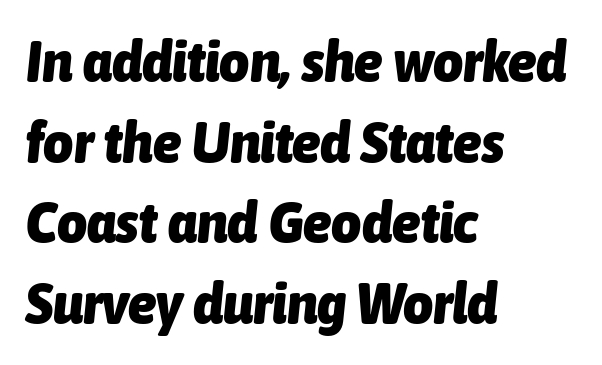
The string is rendered with underlining switched off. The face used here has the dense, thick strokes of a bold. Note the varied advance widths — an 'i' is clearly narrower than an 'm'. These lines stack with their left ends in a neat column. The letters are slanted; this is an italic face.
